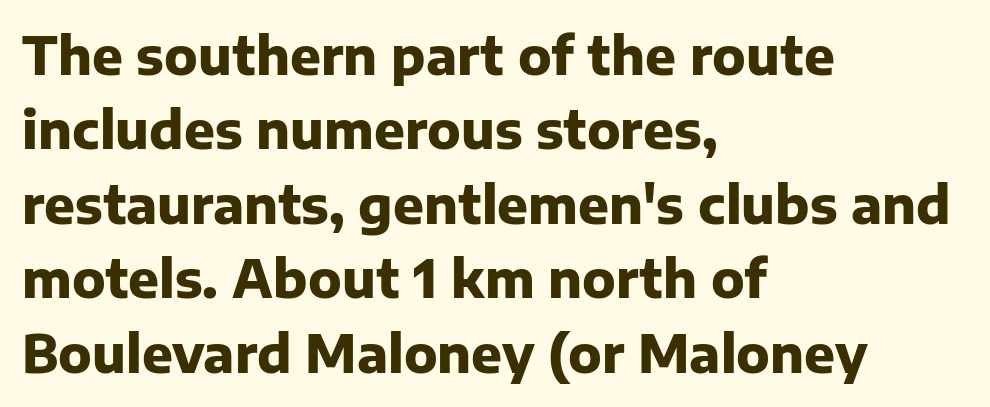
Does the copy run flush right? No — it runs flush left. One glance says typical: line gaps are just what's usual. Note the varied advance widths — an 'i' is clearly narrower than an 'm'. The font family rendered here belongs to the sans-serif group. In terms of letterspacing, this is plain default setting.
